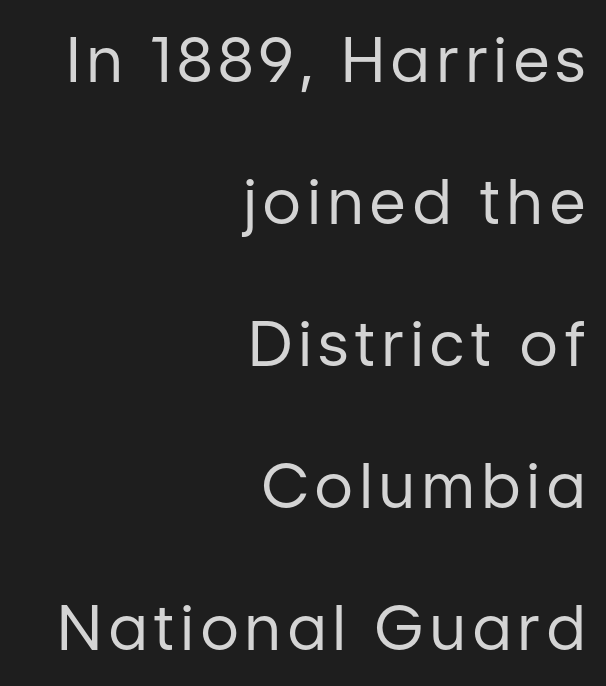
{"serif": "no", "italic": "no", "bold": "no", "weight": "regular", "width": "normal", "stroke_contrast": "low", "x_height": "medium", "monospaced": "no", "underline": "no", "align": "right", "line_spacing": "loose", "line_spacing_ratio": 2.29, "glyph_px": 62}
